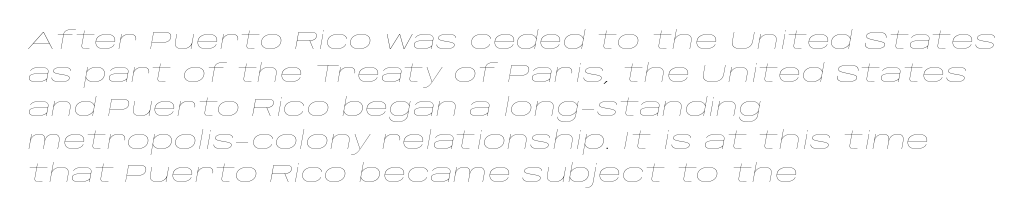
{"italic": "yes", "lean": "right", "slant_degrees": 10, "bold": "no", "underline": "no", "align": "left", "line_spacing": "normal", "line_spacing_ratio": 1.28, "letter_spacing": "normal", "letter_spacing_em": 0.0, "glyph_px": 26}
